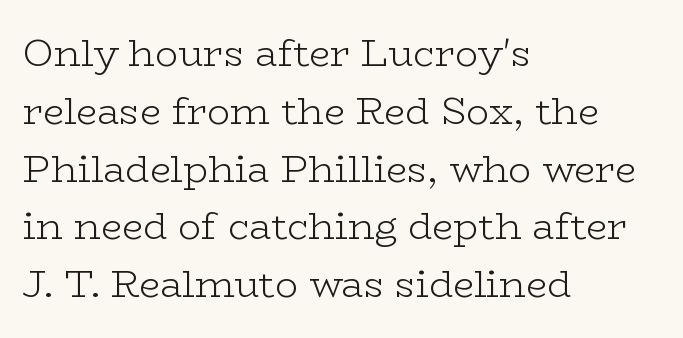
Q: Is the text bold? A: No.
Q: Is the text italic (slanted)? A: No, it is upright.
Q: Is the typeface a serif or a sans-serif typeface? A: Serif.
Q: Is the text underlined? A: No.
Q: How is the paragraph aligned? A: Left-aligned.
Q: Is the spacing between letters normal or unusually wide? A: Normal.
Q: Is the spacing between lines tight, normal or loose? A: Normal.
Q: Width (condensed, normal, or wide)? A: Wide.
Q: Stroke contrast? A: Low.
Q: x-height? A: Medium.
Q: Monospaced? A: No.
